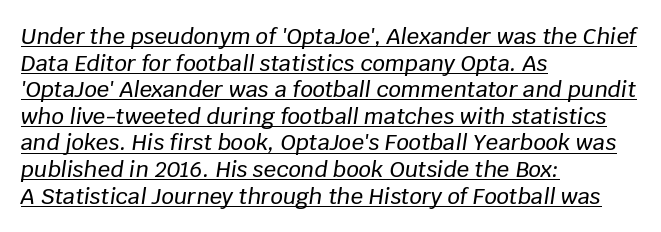
Underlining? Definitely there. The rendering keeps characters at their native spacing. Emphasis-style slanted type is in use. The compositor pushed each line to the left boundary.
